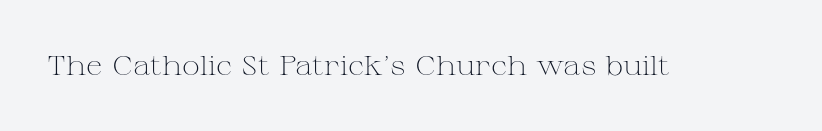
{"italic": "no", "bold": "no", "underline": "no", "letter_spacing": "normal", "letter_spacing_em": 0.0, "glyph_px": 27}
